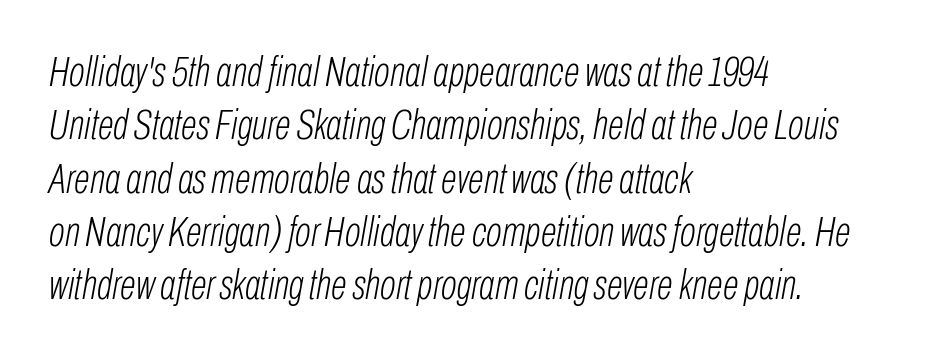
{"italic": "yes", "lean": "right", "slant_degrees": 10, "bold": "no", "weight": "light", "width": "condensed", "stroke_contrast": "low", "x_height": "medium", "monospaced": "no", "underline": "no", "align": "left", "line_spacing": "normal", "line_spacing_ratio": 1.27, "letter_spacing": "normal", "letter_spacing_em": 0.0, "glyph_px": 42}
